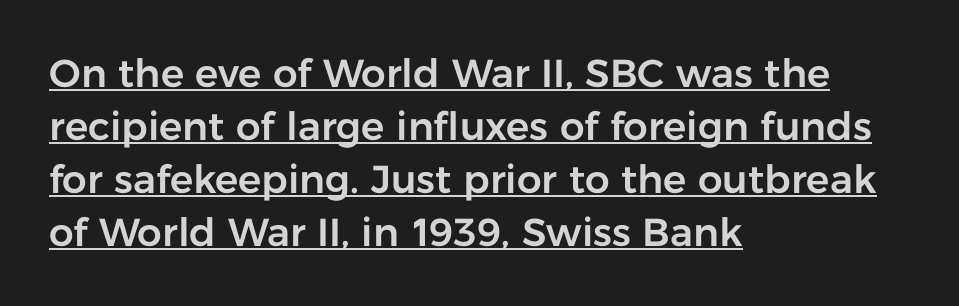
The image shows 39 px sans-serif type, upright; set left-aligned, normal line spacing (1.36x), normal letter spacing, underlined; low stroke contrast and a medium x-height.
